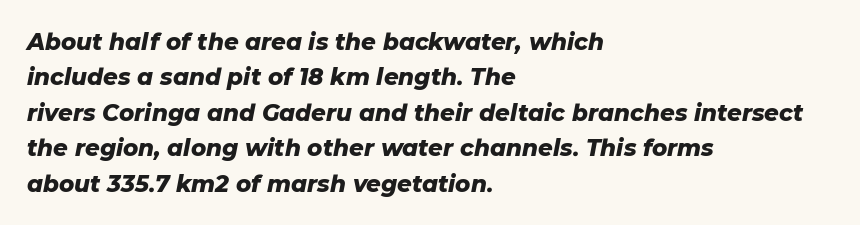
Q: Is the text bold? A: Yes.
Q: Is the text italic (slanted)? A: Yes, it leans right by about 11 degrees.
Q: Is the text underlined? A: No.
Q: How is the paragraph aligned? A: Left-aligned.
Q: Is the spacing between letters normal or unusually wide? A: Normal.
Q: Is the spacing between lines tight, normal or loose? A: Normal.
